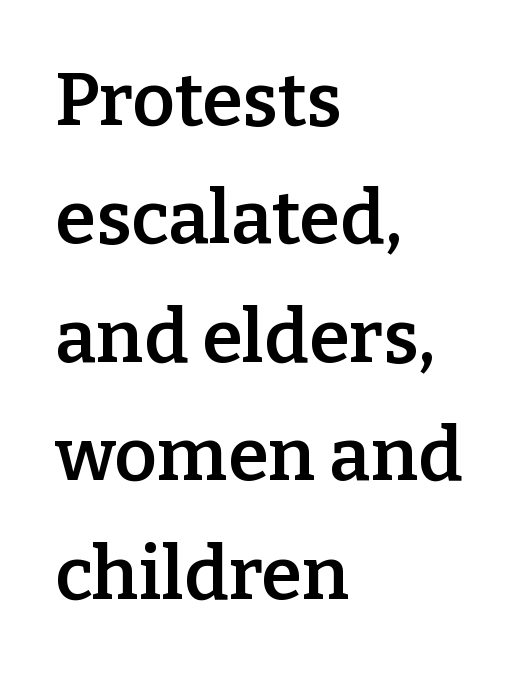
The image shows 74 px semibold serif type, upright; set left-aligned, normal line spacing (1.6x), normal letter spacing, not underlined; low stroke contrast and a medium x-height.
